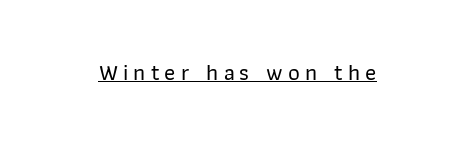
The image shows 23 px text type, upright; set unusually wide letter spacing (+0.22 em), underlined.
